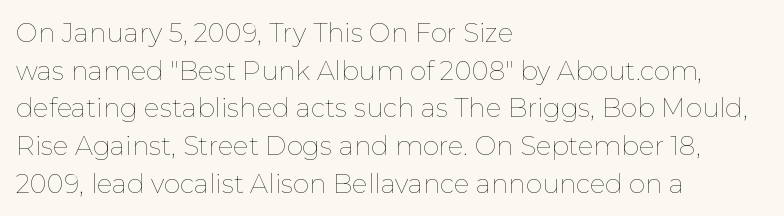
This sample is left-justified, so line endings fall wherever the words run out. Short note: letters normally spaced. These lines were composed using upright roman letters. Nothing heavy about these letters — not bold at all. The glyphs are unaccompanied by any horizontal stroke below them. Quick note: interline space is typical.
